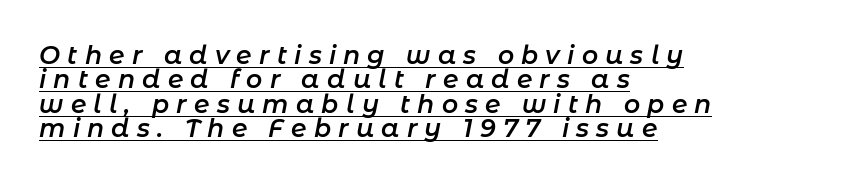
The image shows 25 px text type, italic (leaning right); set left-aligned, tight line spacing (0.98x), unusually wide letter spacing (+0.29 em), underlined.
